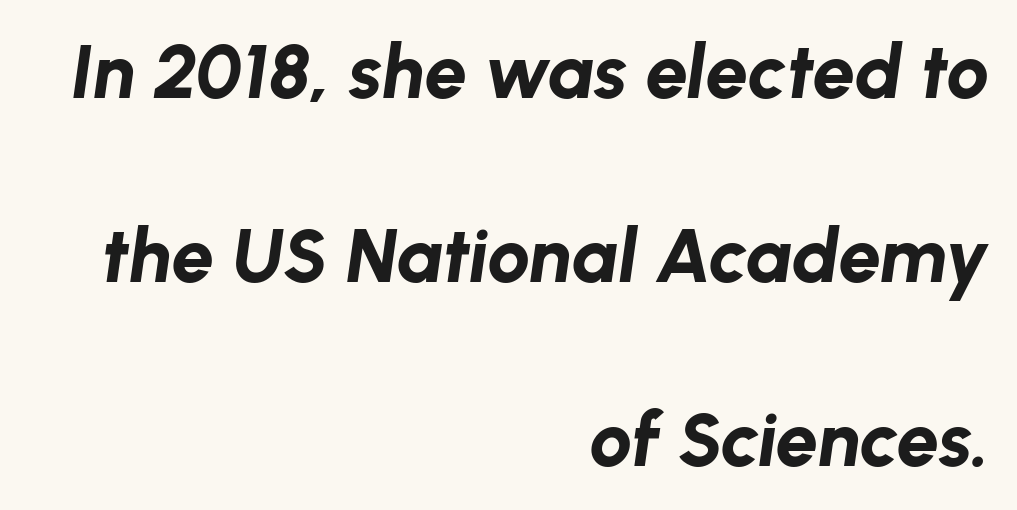
Q: Is the text bold? A: Yes.
Q: Is the text italic (slanted)? A: Yes, it leans right by about 8 degrees.
Q: Is the text underlined? A: No.
Q: How is the paragraph aligned? A: Right-aligned.
Q: Is the spacing between letters normal or unusually wide? A: Normal.
Q: Is the spacing between lines tight, normal or loose? A: Loose.
Q: Width (condensed, normal, or wide)? A: Normal.
Q: Stroke contrast? A: Low.
Q: x-height? A: Medium.
Q: Monospaced? A: No.
